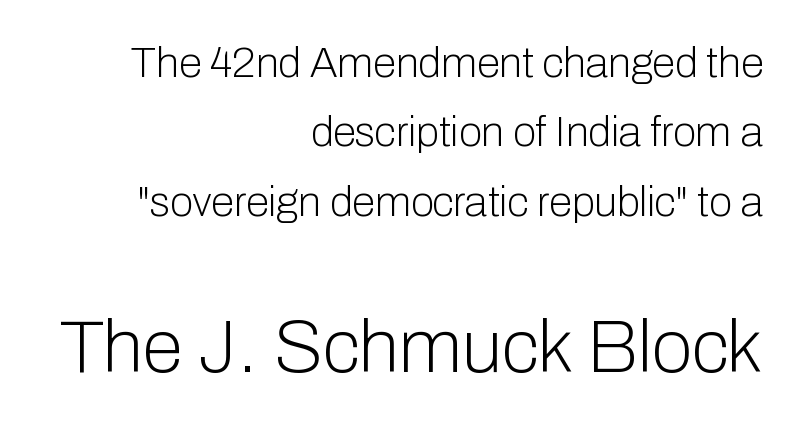
The glyphs are unaccompanied by any horizontal stroke below them. Leading: standard. A sans-serif font was chosen for this passage. The paragraph shown leans on its right margin. Weight: in the light-to-regular range. Which of the two is more prominent by size? The second, at the bottom.
